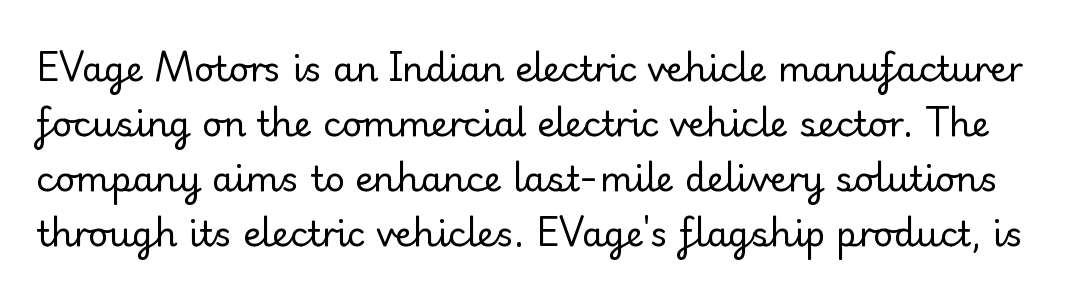
Q: Is the text bold? A: No.
Q: Is the text italic (slanted)? A: No, it is upright.
Q: Is the typeface a serif or a sans-serif typeface? A: Serif.
Q: Is the text underlined? A: No.
Q: Is the spacing between letters normal or unusually wide? A: Normal.
Q: Is the spacing between lines tight, normal or loose? A: Normal.
Q: Width (condensed, normal, or wide)? A: Normal.
Q: Stroke contrast? A: Low.
Q: x-height? A: Small.
Q: Monospaced? A: No.
